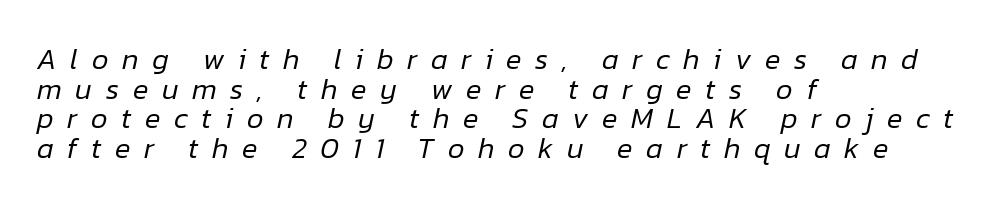
The image shows 29 px regular-weight type, italic (leaning right); set left-aligned, tight line spacing (1.02x), unusually wide letter spacing (+0.47 em), not underlined; low stroke contrast and a medium x-height.
